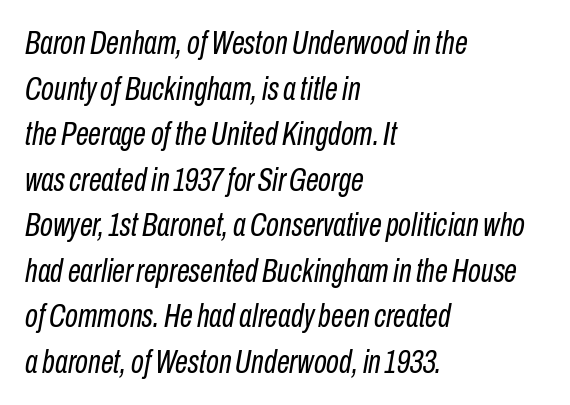
Do the characters align in a grid? No, the font is proportional. Typeset ragged right — the left edge is the straight one. The tracking reads as untouched default to a designer's eye. There's an unmistakable incline to the writing here. These lines sit exactly where default settings would place them.
